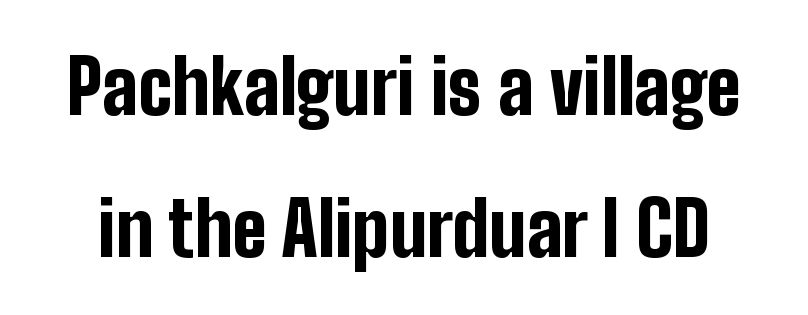
The image shows 75 px bold, condensed sans-serif type, upright; set loose line spacing (1.9x), normal letter spacing, not underlined; low stroke contrast and a medium x-height.
